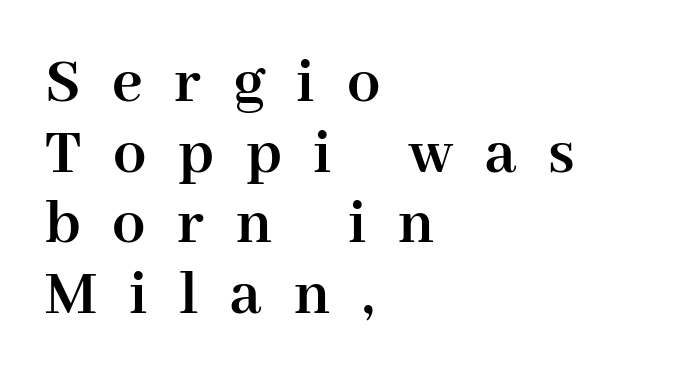
Stroke terminals: seriffed. Nope, not italic — everything's standing straight. Caption: bold face, heavy strokes. Each letter keeps its own natural width here, so spacing adapts to shape. The space beneath each line is pristine and unruled.
